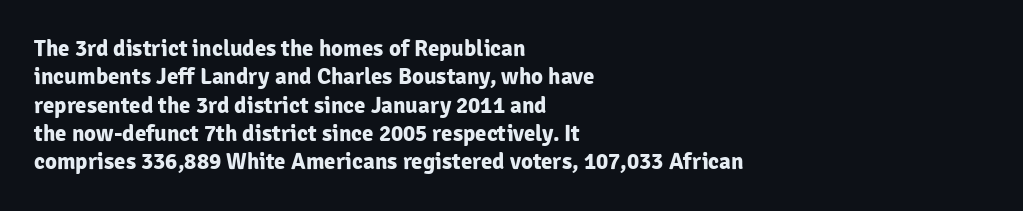
{"italic": "no", "bold": "yes", "underline": "no", "align": "left", "line_spacing_ratio": 1.23, "letter_spacing": "normal", "letter_spacing_em": 0.0, "glyph_px": 23}
